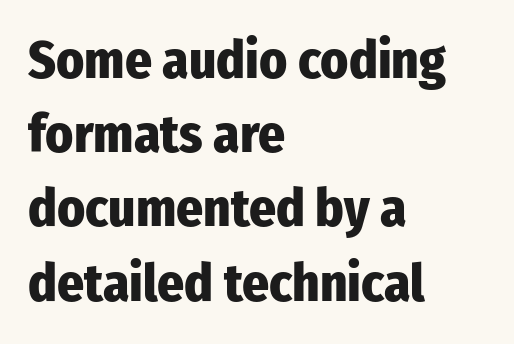
Q: Is the text bold? A: Yes.
Q: Is the text italic (slanted)? A: No, it is upright.
Q: Is the typeface a serif or a sans-serif typeface? A: Sans-serif.
Q: Is the text underlined? A: No.
Q: How is the paragraph aligned? A: Left-aligned.
Q: Is the spacing between letters normal or unusually wide? A: Normal.
Q: Is the spacing between lines tight, normal or loose? A: Normal.
Q: Width (condensed, normal, or wide)? A: Condensed.
Q: Stroke contrast? A: Low.
Q: x-height? A: Medium.
Q: Monospaced? A: No.
